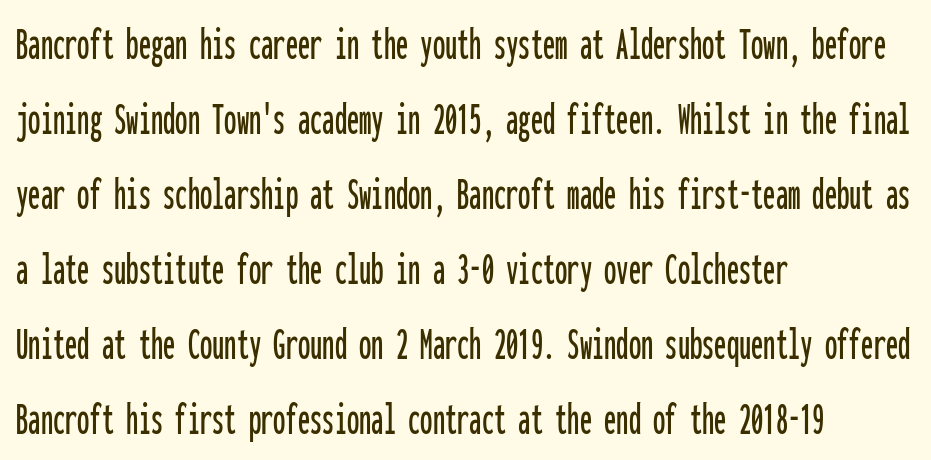
Q: Is the text italic (slanted)? A: No, it is upright.
Q: Is the typeface a serif or a sans-serif typeface? A: Sans-serif.
Q: Is the text underlined? A: No.
Q: How is the paragraph aligned? A: Left-aligned.
Q: Is the spacing between letters normal or unusually wide? A: Normal.
Q: Is the spacing between lines tight, normal or loose? A: Normal.
Q: Width (condensed, normal, or wide)? A: Condensed.
Q: Stroke contrast? A: Low.
Q: x-height? A: Medium.
Q: Monospaced? A: Yes.
